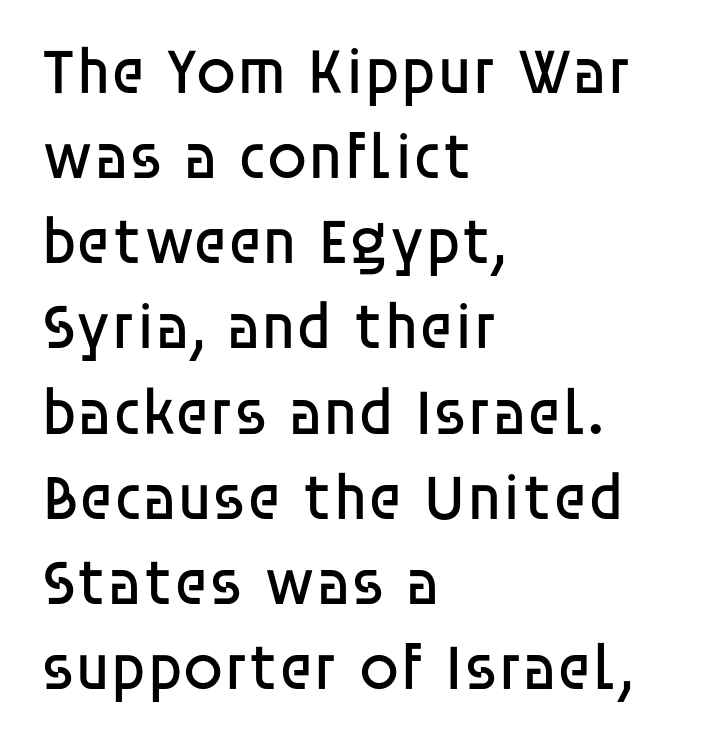
The rendering uses natural spacing where letterforms have individual widths. The strokes are not fattened; the text isn't bold. The lines are quadded left. Whoever set this chose a conventional vertical rhythm. Quick note: not italic, upright. Look at the bottom of the vertical strokes: they stop flat, with no serifs.
